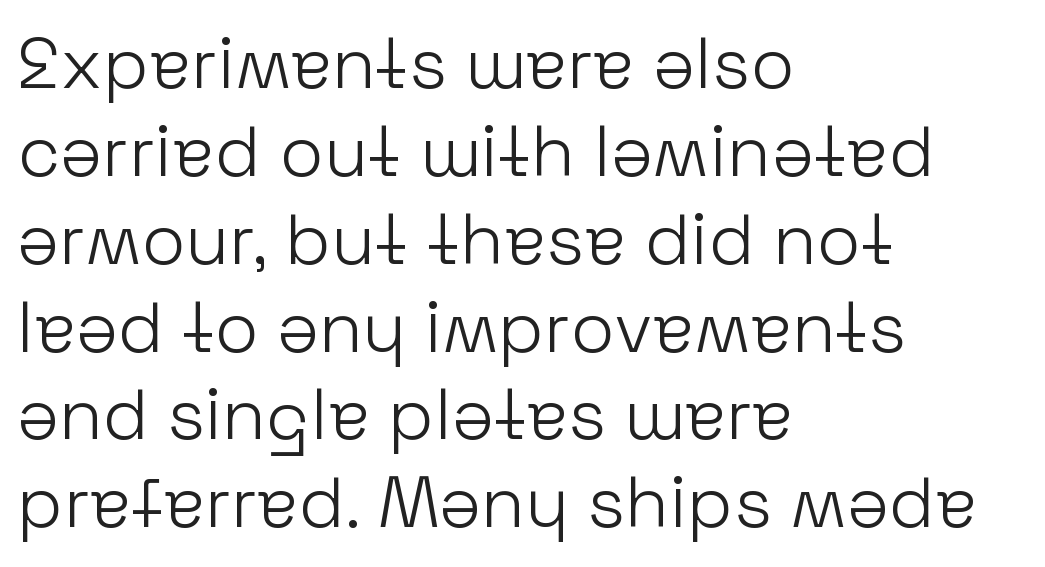
The image shows 72 px light sans-serif type, upright; set left-aligned, line spacing 1.22x, normal letter spacing, not underlined; low stroke contrast and a medium x-height.
